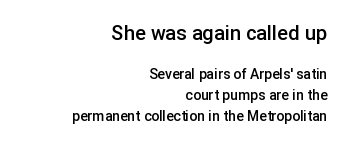
{"italic": "no", "bold": "semi", "underline": "no", "align": "right", "line_spacing": "normal", "line_spacing_ratio": 1.47, "letter_spacing": "normal", "letter_spacing_em": 0.0, "larger_block": "first", "size_ratio": 1.43, "glyph_px": 20}
